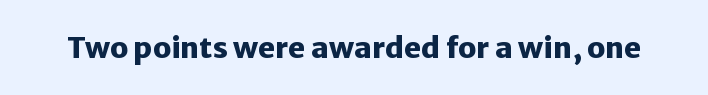
{"serif": "no", "italic": "no", "bold": "yes", "weight": "heavy", "width": "normal", "stroke_contrast": "low", "x_height": "medium", "monospaced": "no", "underline": "no", "letter_spacing": "normal", "letter_spacing_em": 0.0, "glyph_px": 29}
